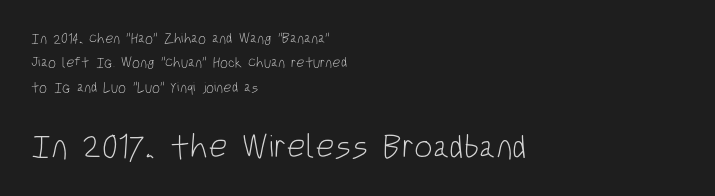
The image shows 33 px light, condensed sans-serif type, upright; set left-aligned, line spacing 1.74x, normal letter spacing, not underlined; the second (bottom) block is 2.36x larger; low stroke contrast and a large x-height.
